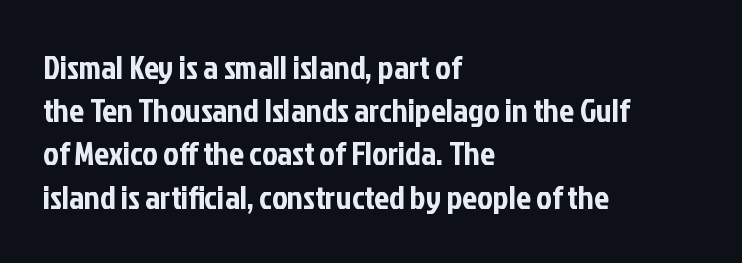
Q: Is the text italic (slanted)? A: No, it is upright.
Q: Is the typeface a serif or a sans-serif typeface? A: Sans-serif.
Q: Is the text underlined? A: No.
Q: How is the paragraph aligned? A: Left-aligned.
Q: Is the spacing between letters normal or unusually wide? A: Normal.
Q: Is the spacing between lines tight, normal or loose? A: Normal.
Q: Width (condensed, normal, or wide)? A: Condensed.
Q: Stroke contrast? A: Low.
Q: x-height? A: Medium.
Q: Monospaced? A: No.
